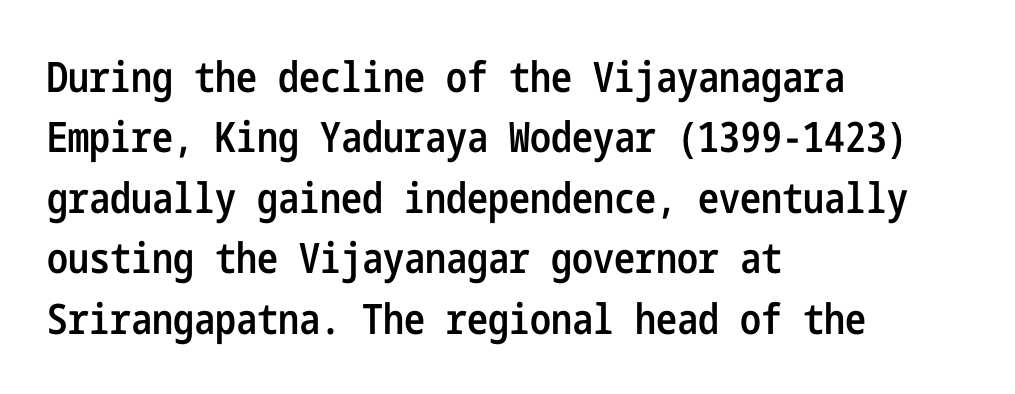
{"serif": "no", "italic": "no", "bold": "semi", "weight": "semibold", "width": "condensed", "stroke_contrast": "low", "x_height": "medium", "underline": "no", "align": "left", "line_spacing": "normal", "line_spacing_ratio": 1.44, "letter_spacing": "normal", "letter_spacing_em": 0.0, "glyph_px": 42}
